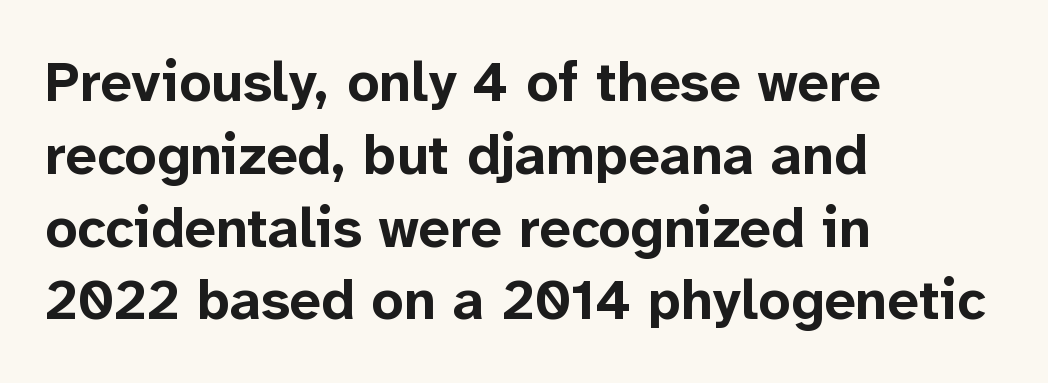
{"serif": "no", "italic": "no", "bold": "yes", "weight": "bold", "width": "normal", "stroke_contrast": "low", "x_height": "medium", "monospaced": "no", "underline": "no", "align": "left", "line_spacing": "normal", "line_spacing_ratio": 1.3, "letter_spacing": "normal", "letter_spacing_em": 0.0, "glyph_px": 56}
